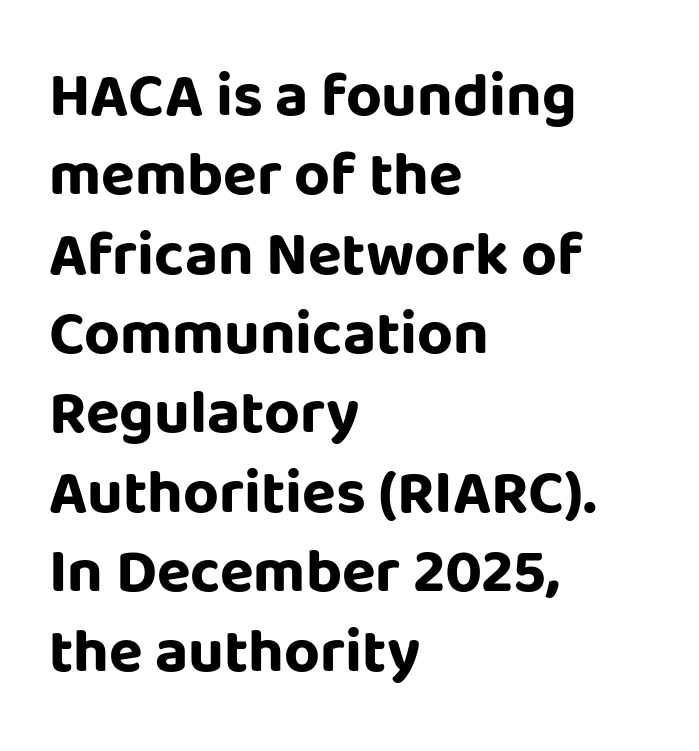
Q: Is the text bold? A: Yes.
Q: Is the text italic (slanted)? A: No, it is upright.
Q: Is the typeface a serif or a sans-serif typeface? A: Sans-serif.
Q: Is the text underlined? A: No.
Q: How is the paragraph aligned? A: Left-aligned.
Q: Is the spacing between letters normal or unusually wide? A: Normal.
Q: Is the spacing between lines tight, normal or loose? A: Normal.
Q: Width (condensed, normal, or wide)? A: Normal.
Q: Stroke contrast? A: Low.
Q: x-height? A: Large.
Q: Monospaced? A: No.
